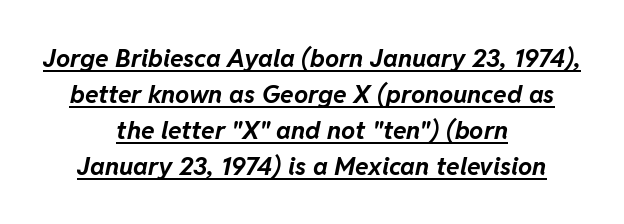
The image shows 25 px bold type, italic (leaning right); set centered, normal line spacing (1.44x), normal letter spacing, underlined.
